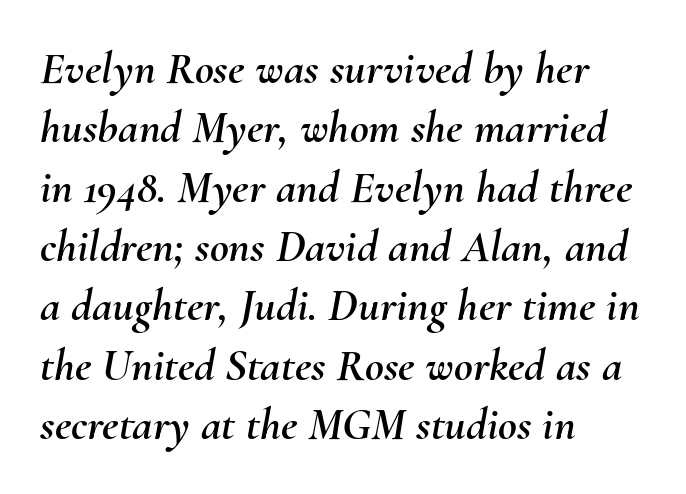
{"italic": "yes", "lean": "right", "slant_degrees": 10, "width": "normal", "stroke_contrast": "medium", "x_height": "small", "monospaced": "no", "underline": "no", "align": "left", "line_spacing": "normal", "line_spacing_ratio": 1.29, "letter_spacing": "normal", "letter_spacing_em": 0.0, "glyph_px": 46}
